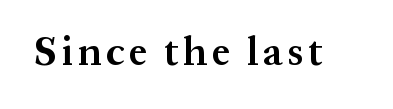
Q: Is the text bold? A: Yes.
Q: Is the text italic (slanted)? A: No, it is upright.
Q: Is the typeface a serif or a sans-serif typeface? A: Serif.
Q: Is the text underlined? A: No.
Q: Width (condensed, normal, or wide)? A: Normal.
Q: Stroke contrast? A: Medium.
Q: x-height? A: Medium.
Q: Monospaced? A: No.
